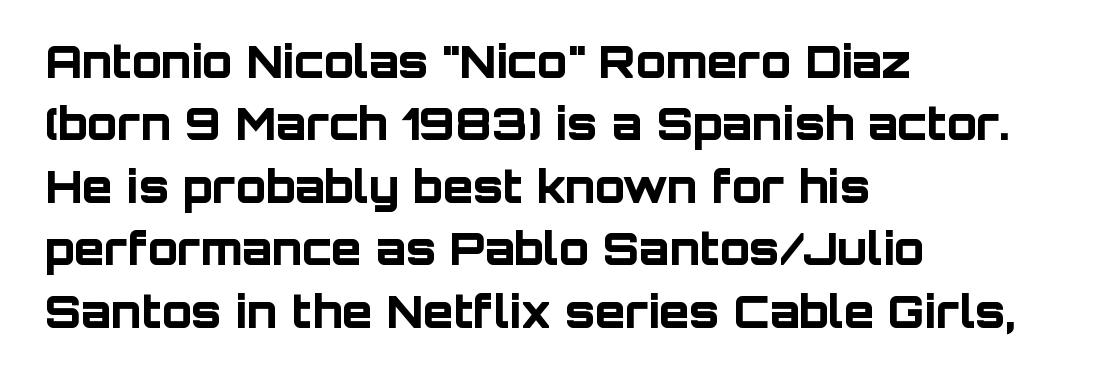
Q: Is the text bold? A: Yes.
Q: Is the text italic (slanted)? A: No, it is upright.
Q: Is the typeface a serif or a sans-serif typeface? A: Sans-serif.
Q: Is the text underlined? A: No.
Q: How is the paragraph aligned? A: Left-aligned.
Q: Is the spacing between letters normal or unusually wide? A: Normal.
Q: Is the spacing between lines tight, normal or loose? A: Normal.
Q: Width (condensed, normal, or wide)? A: Normal.
Q: Stroke contrast? A: Low.
Q: x-height? A: Large.
Q: Monospaced? A: No.
